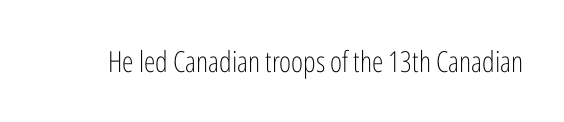
The image shows 29 px light, condensed sans-serif type, upright; set normal letter spacing, not underlined; low stroke contrast and a medium x-height.
